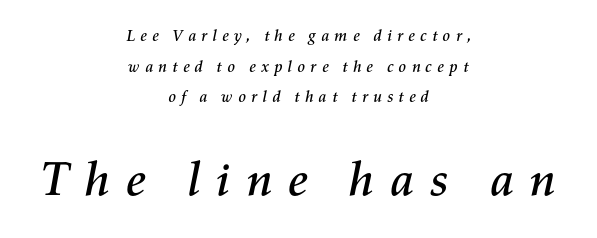
Q: Is the text italic (slanted)? A: Yes, it leans right by about 11 degrees.
Q: Is the text underlined? A: No.
Q: How is the paragraph aligned? A: Centered.
Q: Is the spacing between letters normal or unusually wide? A: Unusually wide.
Q: Is the spacing between lines tight, normal or loose? A: Loose.
Q: Which block of text is set in a larger size, the first (top) or the second (bottom)? A: The second (bottom) one.
Q: Width (condensed, normal, or wide)? A: Normal.
Q: Stroke contrast? A: Medium.
Q: x-height? A: Medium.
Q: Monospaced? A: No.
